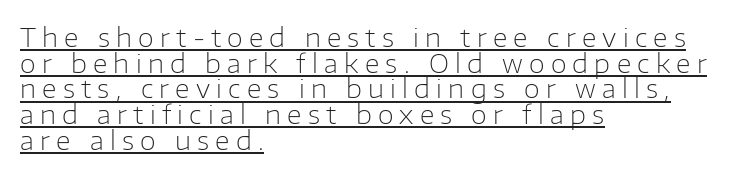
The image shows 26 px text type, upright; set left-aligned, tight line spacing (0.99x), unusually wide letter spacing (+0.24 em), underlined.
